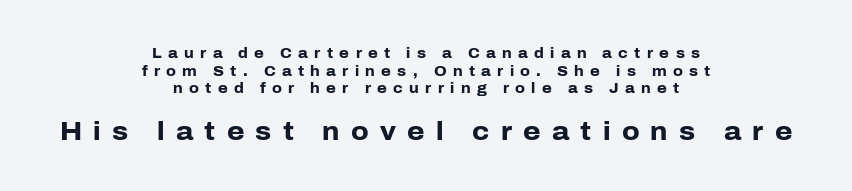
The image shows 25 px bold type, upright; set centered, normal line spacing (1.26x), unusually wide letter spacing (+0.45 em), not underlined; the second (bottom) block is 1.79x larger.
